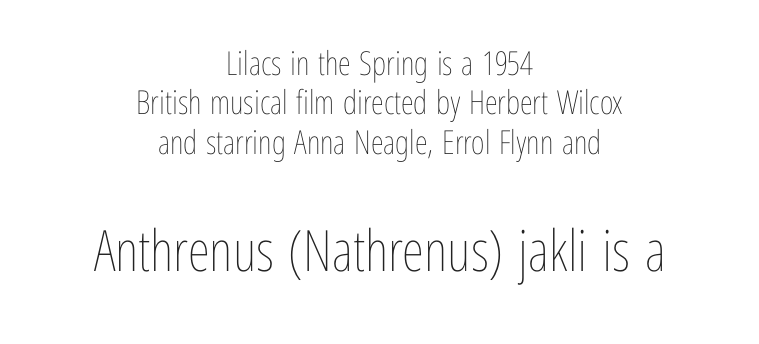
You can tell it's not italic because the verticals are truly vertical. Size hierarchy here favors the trailing block over the leading one. The rendering positions every line midway between the sides. Look at the tracking — it's just the regular setting, nothing added. The typeface has the unassuming heft of standard copy or less.
